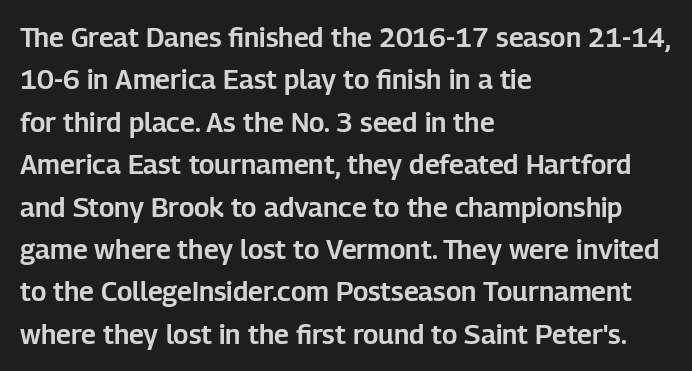
Successive baselines arrive at the customary interval. Tall strokes in this sample are plumb rather than angled. Where is the straight margin? On the left. Lines of text with bare space underneath. Each word holds together tightly as a unit, with standard inter-letter gaps.
